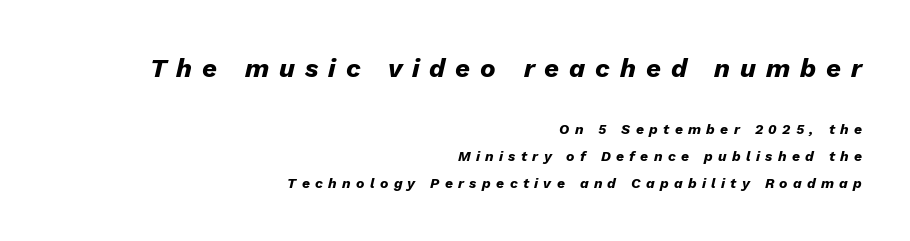
Q: Is the text bold? A: Yes.
Q: Is the text italic (slanted)? A: Yes, it leans right by about 13 degrees.
Q: Is the text underlined? A: No.
Q: How is the paragraph aligned? A: Right-aligned.
Q: Is the spacing between letters normal or unusually wide? A: Unusually wide.
Q: Is the spacing between lines tight, normal or loose? A: Loose.
Q: Which block of text is set in a larger size, the first (top) or the second (bottom)? A: The first (top) one.
